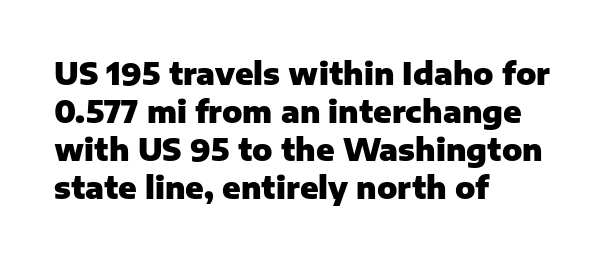
The image shows 30 px heavy sans-serif type, upright; set left-aligned, normal line spacing (1.27x), normal letter spacing, not underlined; low stroke contrast and a medium x-height.
